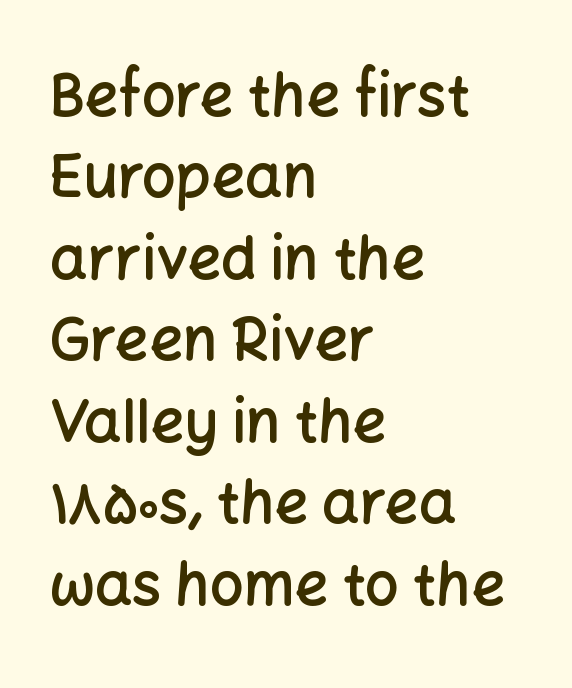
{"serif": "no", "italic": "no", "bold": "semi", "weight": "semibold", "width": "normal", "stroke_contrast": "low", "x_height": "medium", "monospaced": "no", "underline": "no", "align": "left", "line_spacing": "normal", "line_spacing_ratio": 1.38, "letter_spacing": "normal", "letter_spacing_em": 0.0, "glyph_px": 59}
